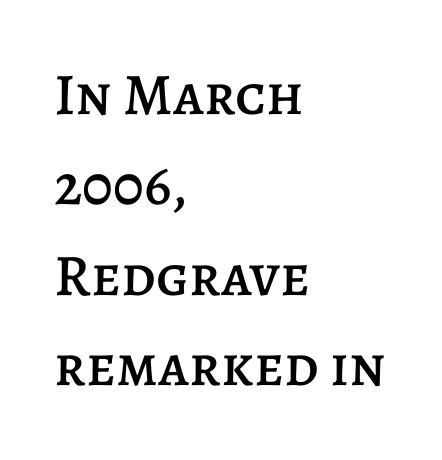
The image shows 59 px text type, upright; set left-aligned, normal line spacing (1.53x), normal letter spacing, not underlined; low stroke contrast and a large x-height.
